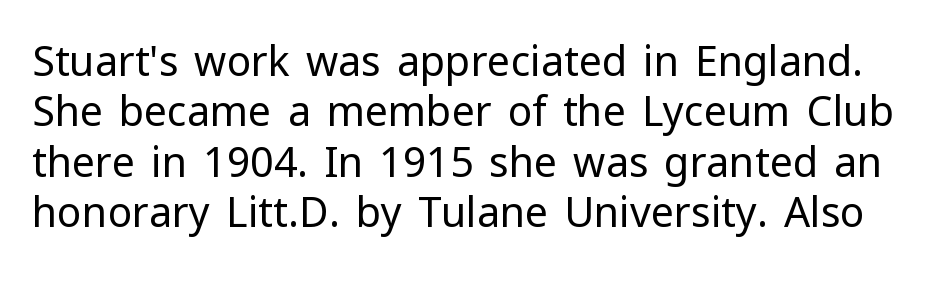
The font sits on the lighter half of the weight spectrum, regular included. Think of a printed novel: that variable character pitch is what you see here. Italic? Not at all — the glyphs are vertical. The area under the type is left untouched. A typesetter would label this face a sans. Is the letter spacing exaggerated? No — it looks like the ordinary default.
